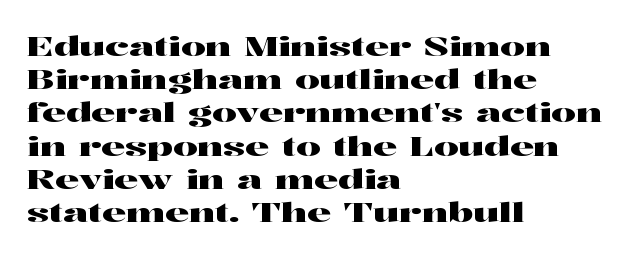
Every row of glyphs begins at an identical x-position on the left. These lines were composed using upright roman letters. Standard letterfit; no display-style spreading of the glyphs. The glyphs are unaccompanied by any horizontal stroke below them.
